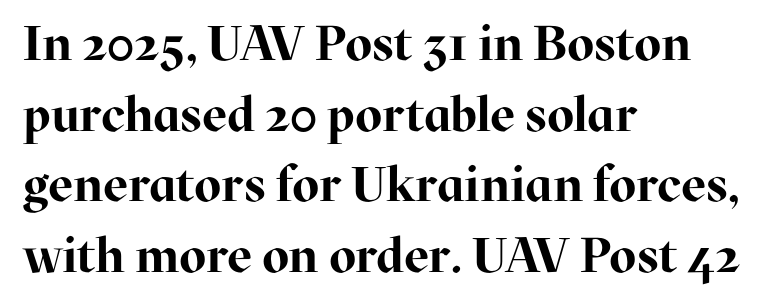
Q: Is the text bold? A: Yes.
Q: Is the text italic (slanted)? A: No, it is upright.
Q: Is the typeface a serif or a sans-serif typeface? A: Serif.
Q: Is the text underlined? A: No.
Q: How is the paragraph aligned? A: Left-aligned.
Q: Is the spacing between letters normal or unusually wide? A: Normal.
Q: Is the spacing between lines tight, normal or loose? A: Normal.
Q: Width (condensed, normal, or wide)? A: Normal.
Q: Stroke contrast? A: High.
Q: x-height? A: Medium.
Q: Monospaced? A: No.
